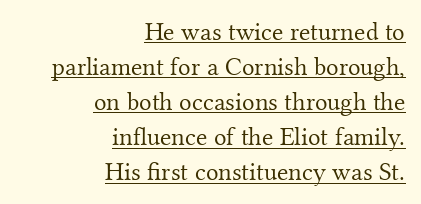
{"italic": "no", "bold": "no", "underline": "yes", "align": "right", "line_spacing": "normal", "line_spacing_ratio": 1.35, "letter_spacing": "normal", "letter_spacing_em": 0.0, "glyph_px": 26}
